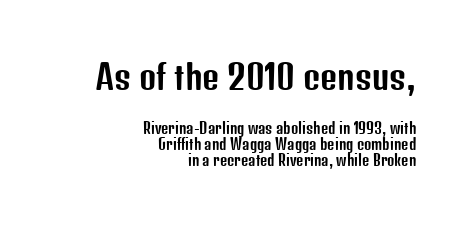
The rendering uses natural spacing where letterforms have individual widths. Every row of glyphs terminates at an identical x-position on the right. Type without underlining. The passage shown stacks its lines with hardly any gap. Serifs: no, the terminals of the letterforms are clean.
